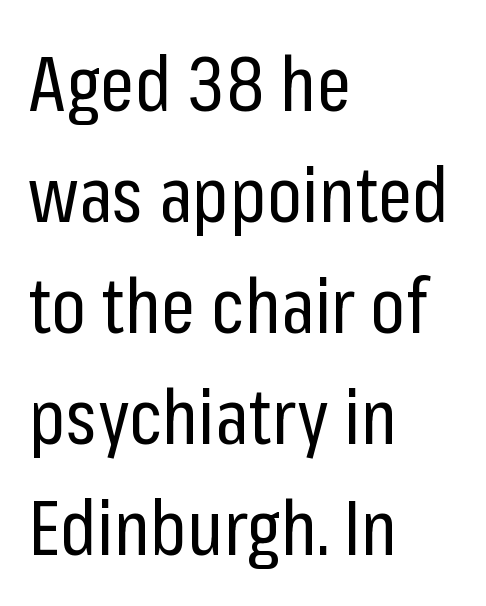
Do the characters align in a grid? No, the font is proportional. When letters stand straight like this, we call the style roman or upright. The letters look calm and open, with moderate or lighter stems. There is no visible air inserted between adjacent glyphs. The compositor pushed each line to the left boundary. Summary of vertical rhythm: regular, with standard interline spacing.
